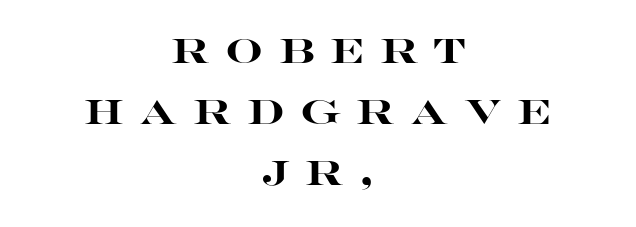
The image shows 33 px heavy, wide type, upright; set centered, line spacing 1.85x, unusually wide letter spacing (+0.47 em), not underlined; high stroke contrast and a large x-height.
